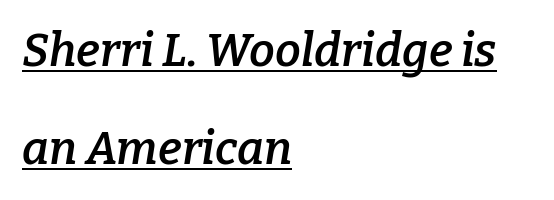
Q: Is the text bold? A: Semi-bold.
Q: Is the text italic (slanted)? A: Yes, it leans right by about 9 degrees.
Q: Is the typeface a serif or a sans-serif typeface? A: Serif.
Q: Is the text underlined? A: Yes.
Q: How is the paragraph aligned? A: Left-aligned.
Q: Is the spacing between letters normal or unusually wide? A: Normal.
Q: Is the spacing between lines tight, normal or loose? A: Loose.
Q: Width (condensed, normal, or wide)? A: Normal.
Q: Stroke contrast? A: Low.
Q: x-height? A: Medium.
Q: Monospaced? A: No.
